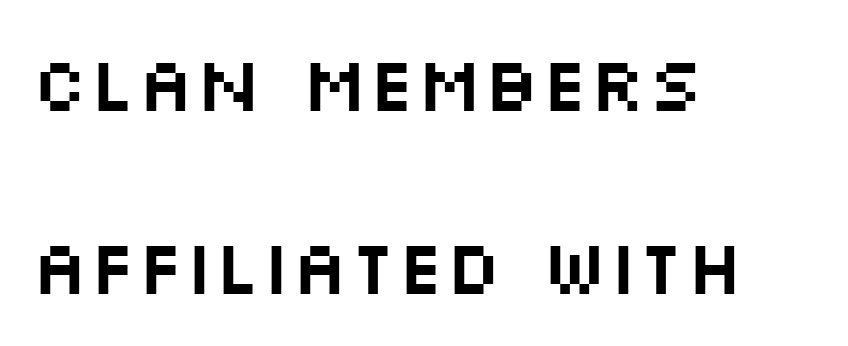
The image shows 77 px wide sans-serif type, upright; set left-aligned, loose line spacing (2.38x), normal letter spacing, not underlined; medium stroke contrast and a large x-height.
